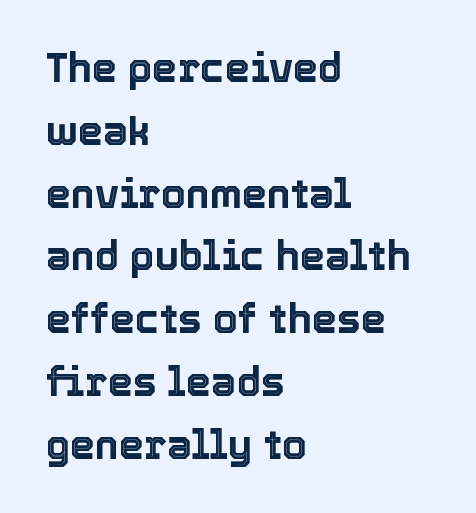
{"italic": "no", "width": "normal", "x_height": "medium", "monospaced": "no", "underline": "no", "align": "left", "line_spacing": "normal", "line_spacing_ratio": 1.57, "letter_spacing": "normal", "letter_spacing_em": 0.0, "glyph_px": 40}
